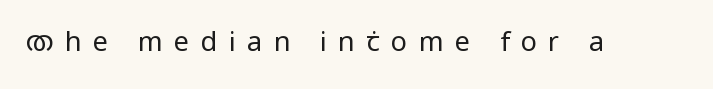
Q: Is the text bold? A: No.
Q: Is the text italic (slanted)? A: No, it is upright.
Q: Is the text underlined? A: No.
Q: Is the spacing between letters normal or unusually wide? A: Unusually wide.
